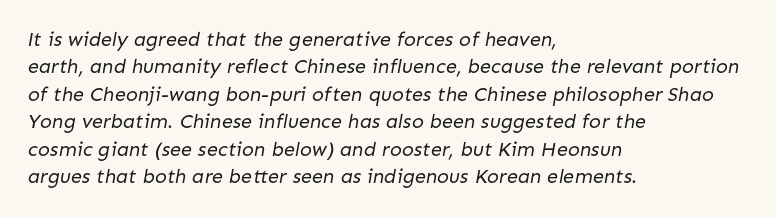
{"bold": "no", "underline": "no", "align": "left", "line_spacing": "normal", "line_spacing_ratio": 1.37, "letter_spacing": "normal", "letter_spacing_em": 0.0, "glyph_px": 20}
